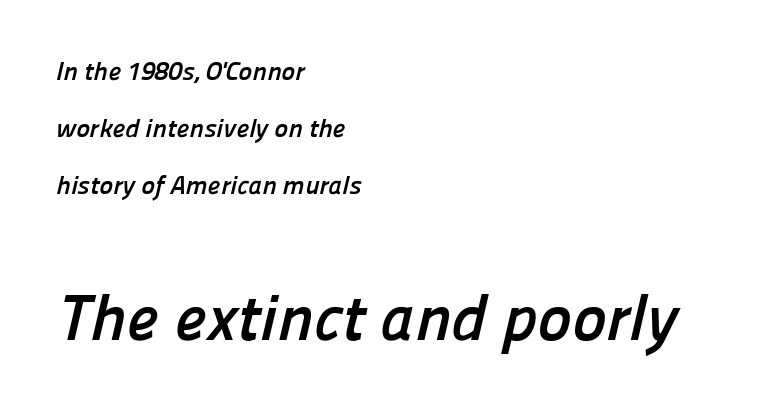
Q: Is the text bold? A: Yes.
Q: Is the typeface a serif or a sans-serif typeface? A: Sans-serif.
Q: Is the text underlined? A: No.
Q: How is the paragraph aligned? A: Left-aligned.
Q: Is the spacing between letters normal or unusually wide? A: Normal.
Q: Is the spacing between lines tight, normal or loose? A: Loose.
Q: Which block of text is set in a larger size, the first (top) or the second (bottom)? A: The second (bottom) one.
Q: Width (condensed, normal, or wide)? A: Normal.
Q: Stroke contrast? A: Low.
Q: x-height? A: Medium.
Q: Monospaced? A: No.
